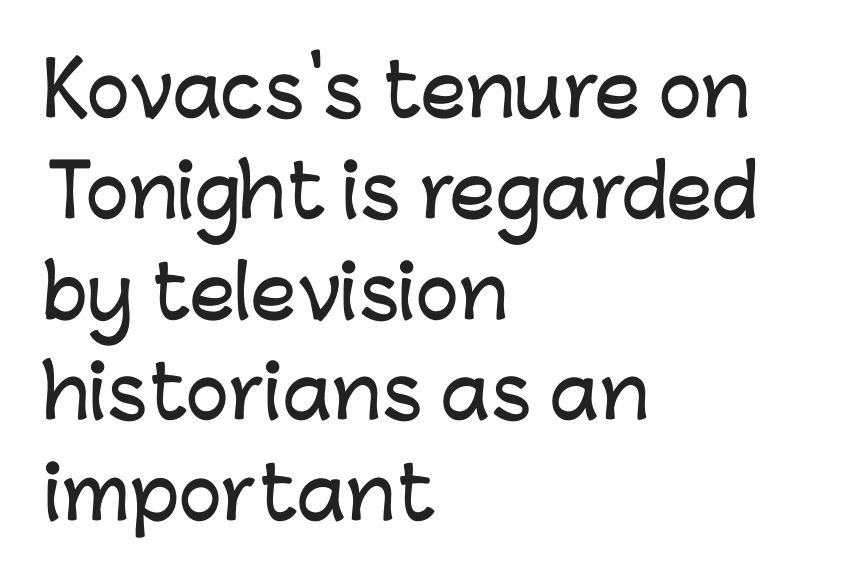
Q: Is the text italic (slanted)? A: No, it is upright.
Q: Is the typeface a serif or a sans-serif typeface? A: Sans-serif.
Q: Is the text underlined? A: No.
Q: How is the paragraph aligned? A: Left-aligned.
Q: Is the spacing between letters normal or unusually wide? A: Normal.
Q: Is the spacing between lines tight, normal or loose? A: Normal.
Q: Width (condensed, normal, or wide)? A: Normal.
Q: Stroke contrast? A: Low.
Q: x-height? A: Medium.
Q: Monospaced? A: No.
